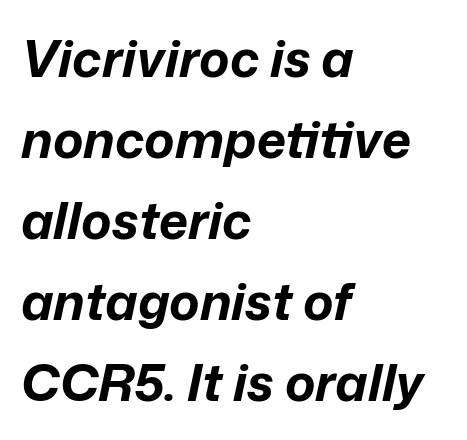
The image shows 51 px bold type, italic (leaning right); set left-aligned, normal line spacing (1.59x), normal letter spacing, not underlined; low stroke contrast and a medium x-height.
